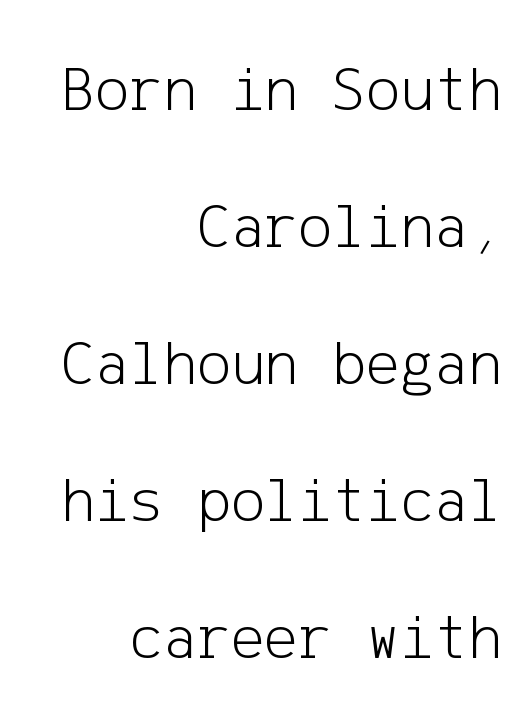
The image shows 64 px light sans-serif type, upright; set right-aligned, loose line spacing (2.14x), normal letter spacing, not underlined; low stroke contrast and a medium x-height.
